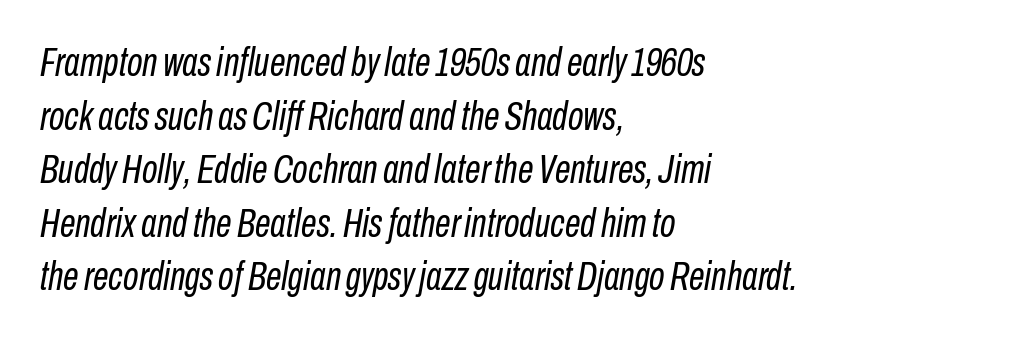
It's the slanting kind of type. Short and long lines alike share a common starting point at left. In terms of letterspacing, this is plain default setting. The foot of each line stays bare and open. This reads as an unemphasized weight, regular at the heaviest. The designer left line spacing at the default.
